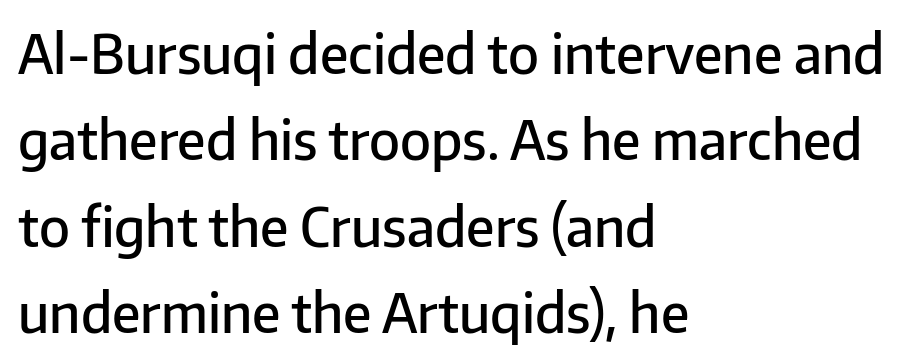
Default kerning and tracking; the words read as compact shapes. The font family rendered here belongs to the sans-serif group. Baseline-to-baseline distance is the conventional proportion of letter height. Designer's note — italics off, roman on. Stroke thickness is moderately raised; the sample reads as semibold. Each letter keeps its own natural width here, so spacing adapts to shape.
